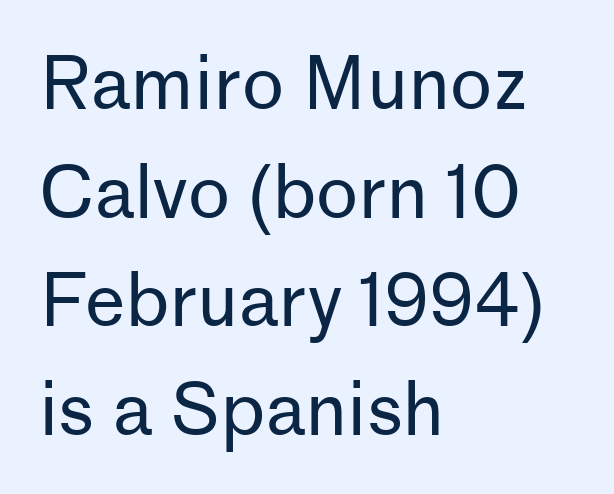
{"serif": "no", "italic": "no", "bold": "no", "weight": "regular", "width": "normal", "stroke_contrast": "low", "x_height": "medium", "monospaced": "no", "underline": "no", "align": "left", "line_spacing": "normal", "line_spacing_ratio": 1.51, "letter_spacing": "normal", "letter_spacing_em": 0.0, "glyph_px": 72}
